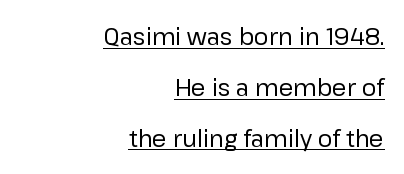
The image shows 23 px text type, upright; set right-aligned, loose line spacing (2.21x), normal letter spacing, underlined.
